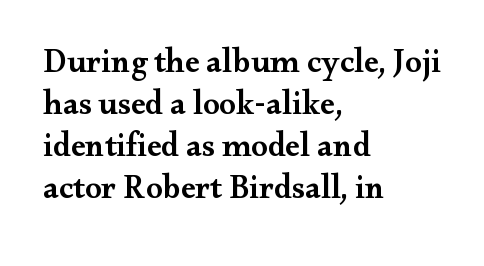
{"serif": "yes", "italic": "no", "bold": "semi", "weight": "semibold", "width": "wide", "stroke_contrast": "medium", "x_height": "small", "monospaced": "no", "underline": "no", "align": "left", "line_spacing": "normal", "line_spacing_ratio": 1.27, "letter_spacing": "normal", "letter_spacing_em": 0.0, "glyph_px": 33}
